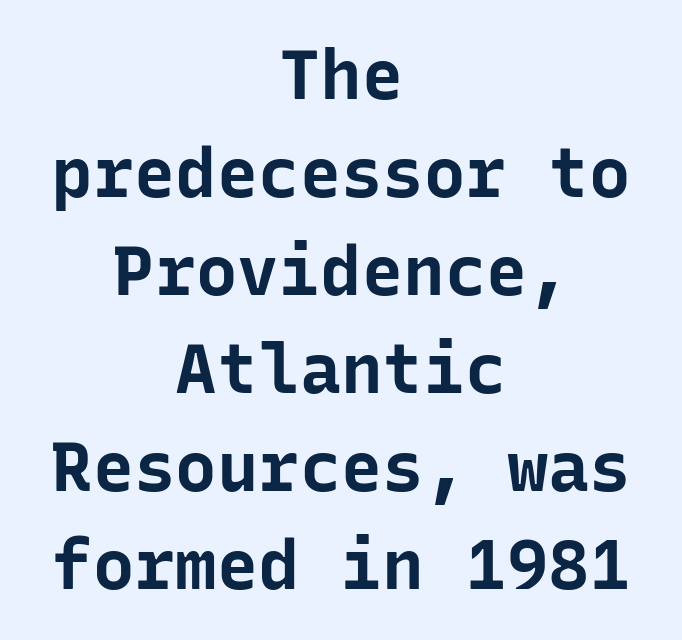
{"serif": "no", "italic": "no", "bold": "yes", "weight": "bold", "width": "normal", "stroke_contrast": "low", "x_height": "medium", "monospaced": "yes", "underline": "no", "align": "center", "line_spacing": "normal", "line_spacing_ratio": 1.42, "letter_spacing": "normal", "letter_spacing_em": 0.0, "glyph_px": 69}
